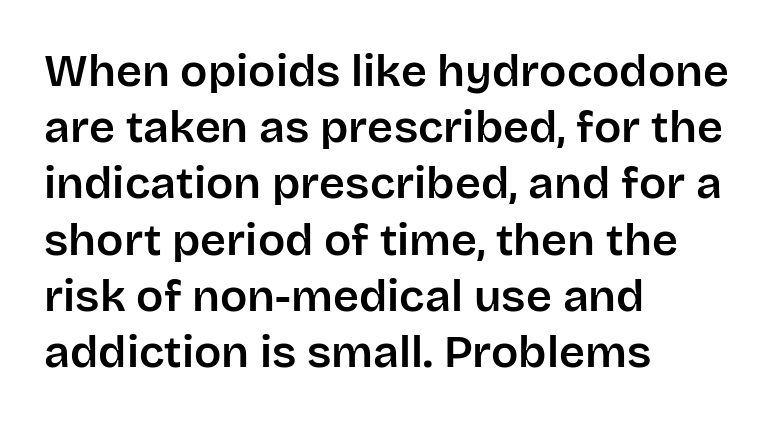
The image shows 45 px sans-serif type, upright; set left-aligned, normal line spacing (1.25x), normal letter spacing, not underlined; low stroke contrast and a large x-height.
